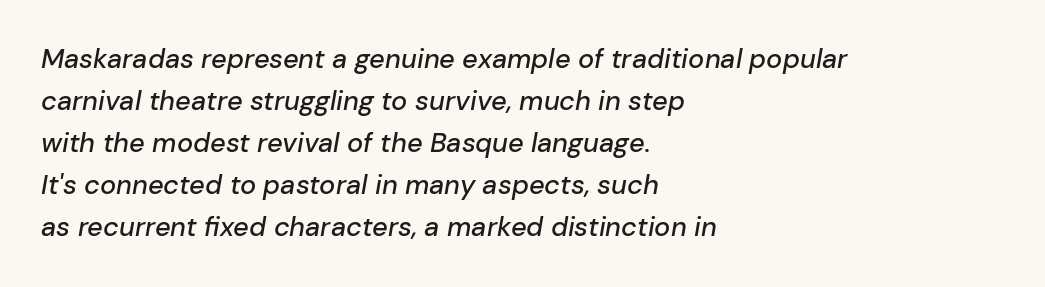
The typography opts for an oblique posture over an upright one. Characters follow at the spacing the type designer built in. The string is rendered with underlining switched off. The ragged edge is on the right, which tells us the setting is flush left.
